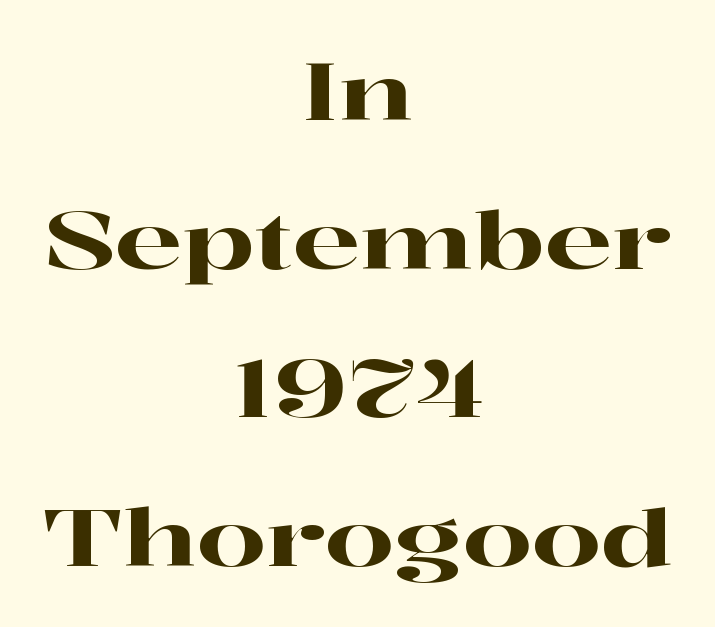
Q: Is the text italic (slanted)? A: No, it is upright.
Q: Is the typeface a serif or a sans-serif typeface? A: Serif.
Q: Is the text underlined? A: No.
Q: How is the paragraph aligned? A: Centered.
Q: Is the spacing between letters normal or unusually wide? A: Normal.
Q: Width (condensed, normal, or wide)? A: Wide.
Q: Stroke contrast? A: High.
Q: x-height? A: Medium.
Q: Monospaced? A: No.
